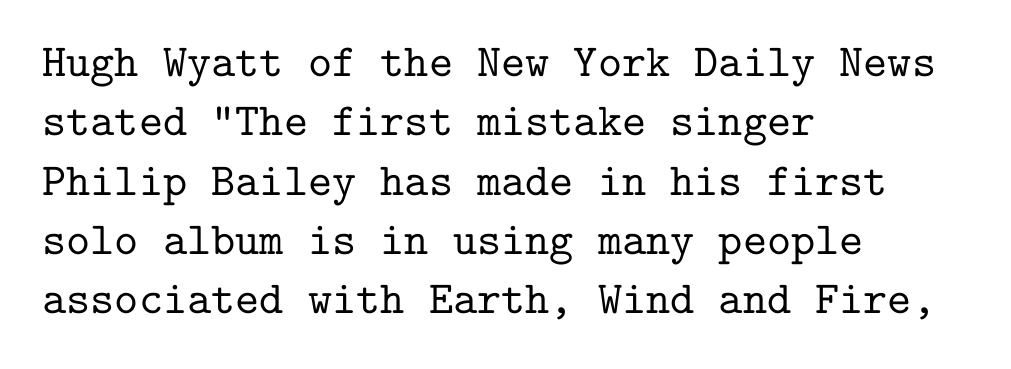
Q: Is the text italic (slanted)? A: No, it is upright.
Q: Is the typeface a serif or a sans-serif typeface? A: Serif.
Q: Is the text underlined? A: No.
Q: How is the paragraph aligned? A: Left-aligned.
Q: Is the spacing between letters normal or unusually wide? A: Normal.
Q: Is the spacing between lines tight, normal or loose? A: Normal.
Q: Width (condensed, normal, or wide)? A: Normal.
Q: Stroke contrast? A: Low.
Q: x-height? A: Medium.
Q: Monospaced? A: Yes.
